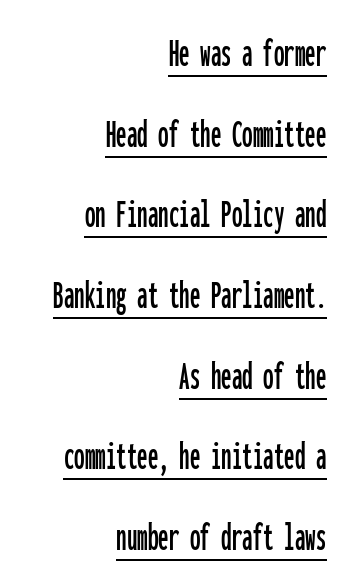
The image shows 42 px condensed sans-serif type, upright, monospaced; set right-aligned, loose line spacing (1.92x), normal letter spacing, underlined; low stroke contrast and a medium x-height.
